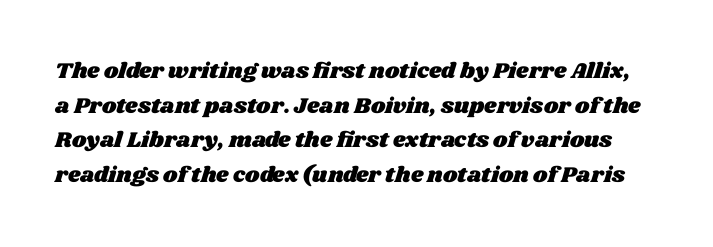
The letters sit at their default tracking, neither squeezed nor spread. If you measured baseline to baseline, you'd find a middling distance. Quick note: underline off.
